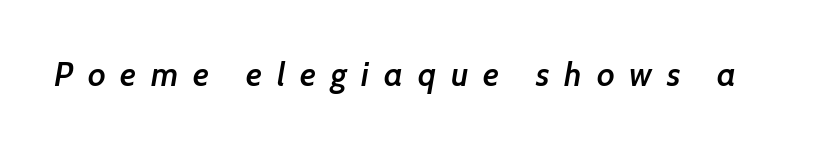
{"serif": "no", "bold": "semi", "weight": "semibold", "width": "normal", "stroke_contrast": "low", "x_height": "medium", "monospaced": "no", "underline": "no", "letter_spacing": "wide", "letter_spacing_em": 0.45, "glyph_px": 33}
